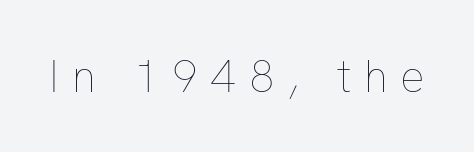
{"italic": "no", "bold": "no", "weight": "thin", "width": "normal", "stroke_contrast": "low", "x_height": "medium", "monospaced": "no", "underline": "no", "letter_spacing": "wide", "letter_spacing_em": 0.28, "glyph_px": 46}
